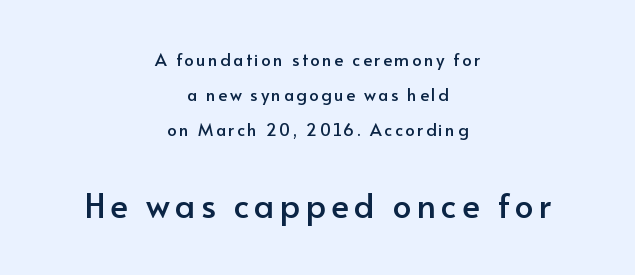
This sample trades compactness for vertical openness between lines. This sample has the flowing, uneven cadence of proportional lettering. The letters carry no serifs — their stems end cleanly without finishing strokes. Horizontally, the lines are justified to the midpoint only. Scale increases going downward across the two blocks.
